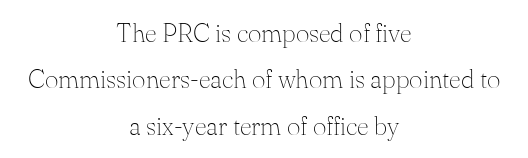
The image shows 26 px text type, upright; set centered, line spacing 1.78x, normal letter spacing, not underlined.
